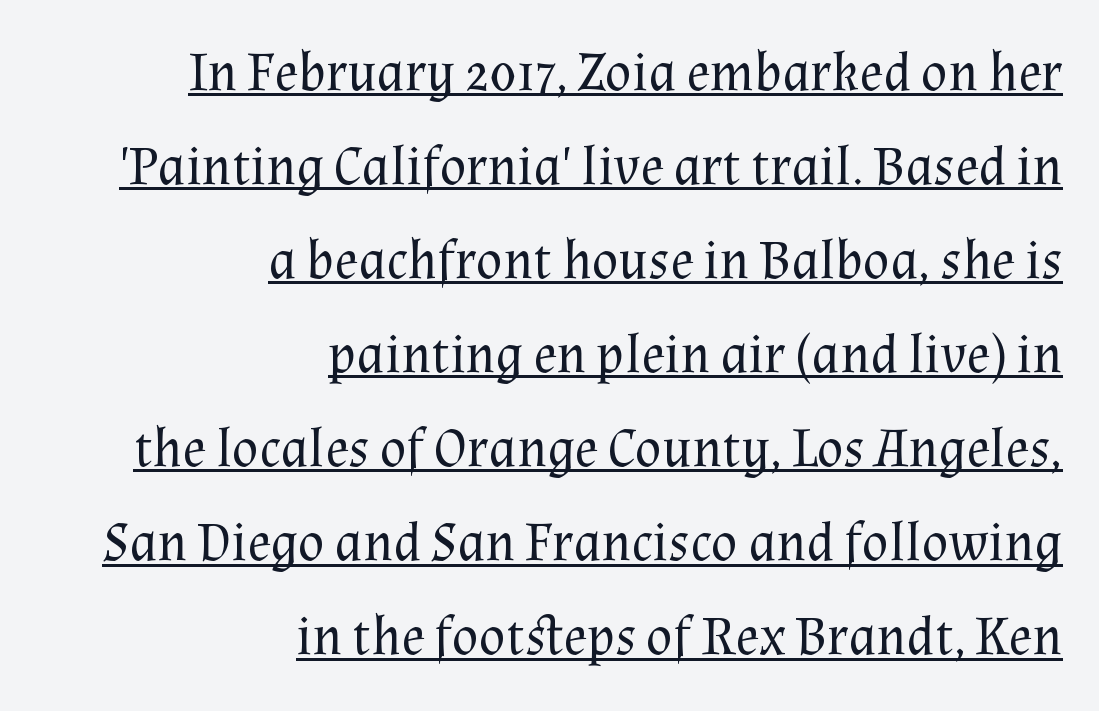
The image shows 55 px regular-weight type, upright; set right-aligned, line spacing 1.71x, normal letter spacing, underlined; medium stroke contrast and a medium x-height.
